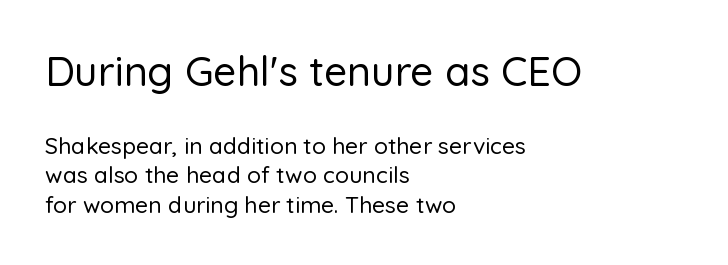
These lines keep a tight, regular rhythm from letter to letter. What kind of face is this? One without serifs — a sans. A clean baseline with only descenders dipping below it. The letters stand straight up with perfectly vertical stems.
